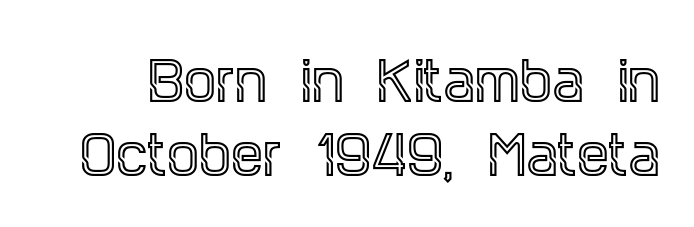
{"serif": "yes", "italic": "no", "width": "condensed", "x_height": "large", "monospaced": "no", "underline": "no", "line_spacing": "normal", "line_spacing_ratio": 1.45, "letter_spacing": "normal", "letter_spacing_em": 0.0, "glyph_px": 51}
